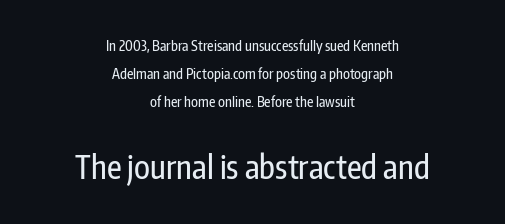
{"serif": "no", "italic": "no", "width": "condensed", "stroke_contrast": "low", "x_height": "medium", "monospaced": "no", "underline": "no", "align": "center", "line_spacing": "loose", "line_spacing_ratio": 2.01, "letter_spacing": "normal", "letter_spacing_em": 0.0, "larger_block": "second", "size_ratio": 2.29, "glyph_px": 32}
